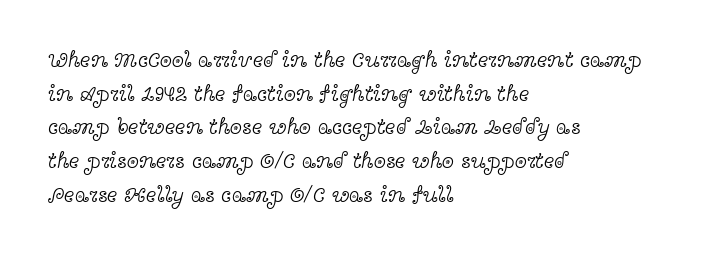
{"italic": "no", "bold": "no", "underline": "no", "align": "left", "line_spacing": "normal", "line_spacing_ratio": 1.53, "letter_spacing": "normal", "letter_spacing_em": 0.0, "glyph_px": 22}
